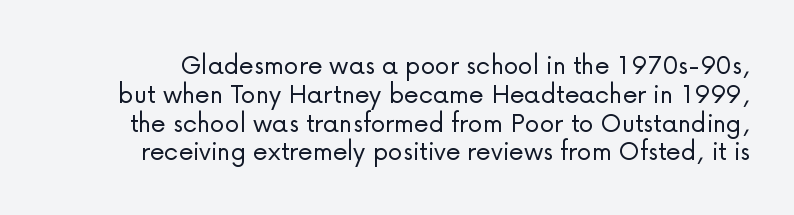
Does the leading feel generous? Not at all — it's pinched. Type without underlining. The type sits square on the baseline with zero lean. Honestly, the letter spacing is just normal — you wouldn't notice it. You could not count columns in this text — the font is proportionally spaced. The weight tops out at a normal text grade.
